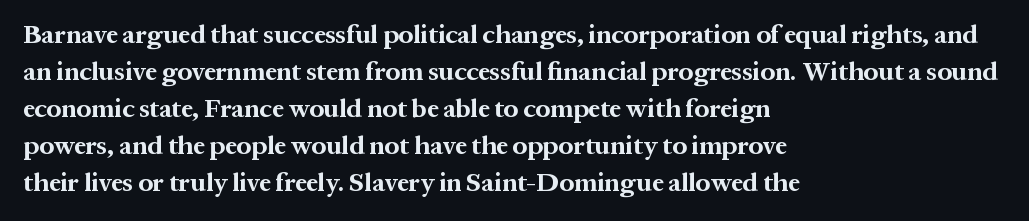
These words are printed bold, with thick strokes throughout. Between one letter and the next there's only the usual sliver of space. The letters stand straight up with perfectly vertical stems. The rendering anchors every line to the left-hand side. The leading is moderate, giving the passage an even texture.
